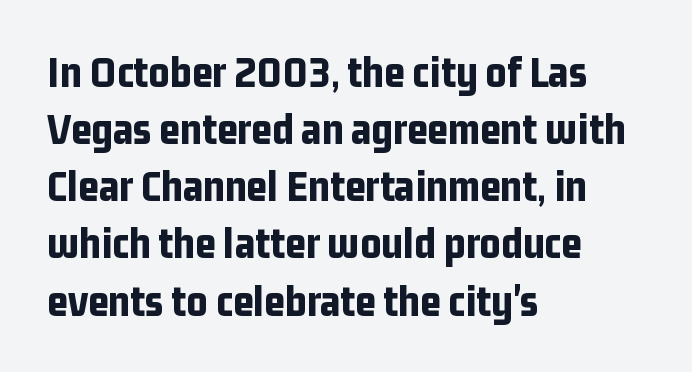
The image shows 45 px bold, condensed sans-serif type, upright; set left-aligned, normal line spacing (1.27x), normal letter spacing, not underlined; low stroke contrast and a medium x-height.
